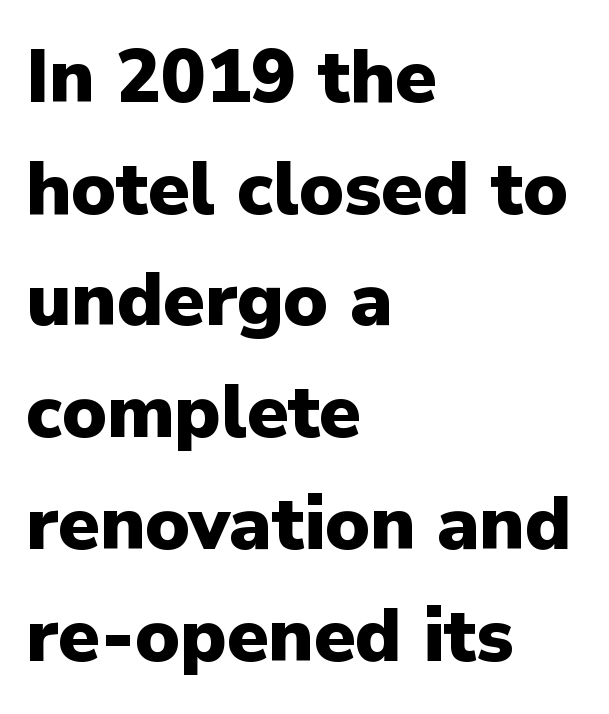
A classic flush-left, rag-right setting is used for this passage. Rule under the text: the space is simply empty. Glyph-to-glyph distance matches everyday printed text. Summary of weight: heavy, a full bold. Looks like regular typesetting: each glyph gets only the width it needs.
